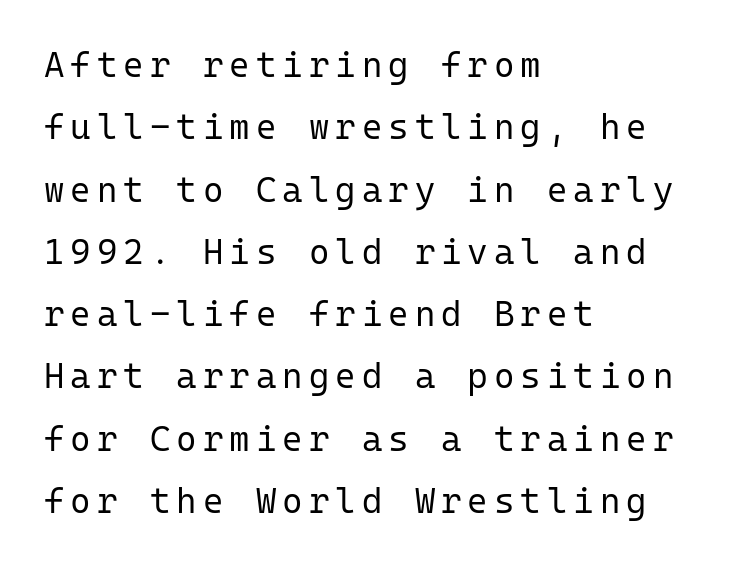
{"serif": "no", "italic": "no", "bold": "no", "weight": "regular", "width": "normal", "stroke_contrast": "low", "x_height": "medium", "monospaced": "yes", "underline": "no", "align": "left", "line_spacing_ratio": 1.78, "glyph_px": 35}
